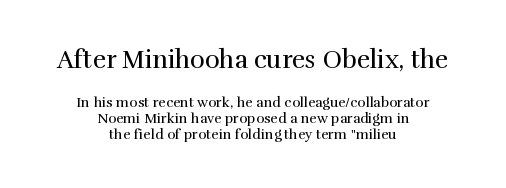
Top chunk: large. Bottom chunk: small. Interline gaps are noticeably narrow in this sample. You can tell it's not italic because the verticals are truly vertical. Here the glyphs are tracked normally, forming tight word shapes.
